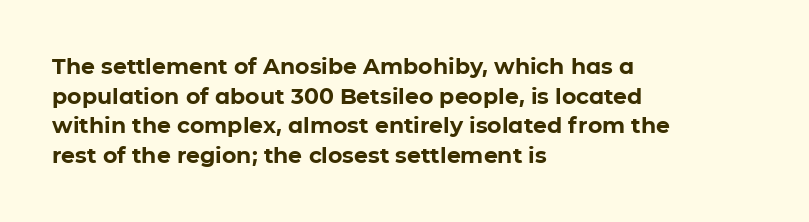
{"italic": "no", "bold": "yes", "underline": "no", "align": "left", "line_spacing": "normal", "line_spacing_ratio": 1.35, "letter_spacing": "normal", "letter_spacing_em": 0.0, "glyph_px": 22}
